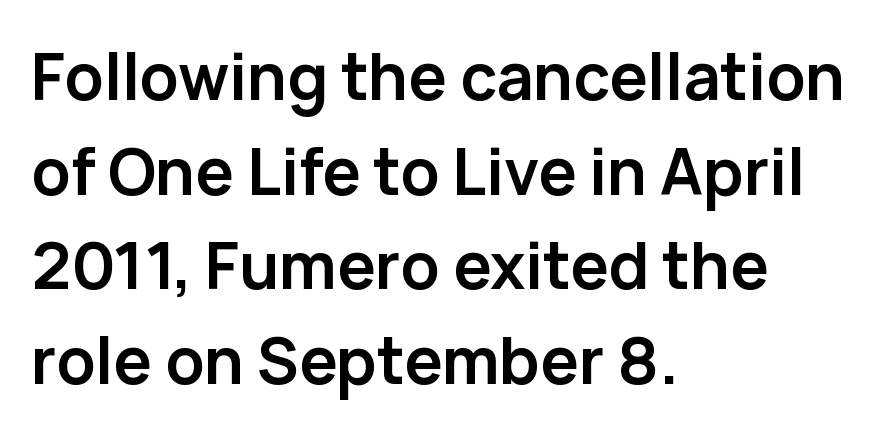
The image shows 64 px semibold sans-serif type, upright; set left-aligned, normal line spacing (1.48x), normal letter spacing, not underlined; low stroke contrast and a medium x-height.
